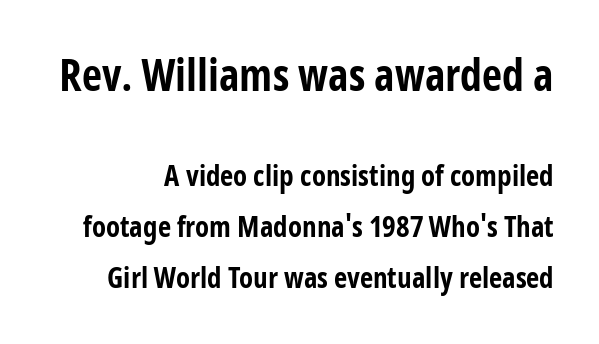
{"serif": "no", "italic": "no", "bold": "yes", "weight": "bold", "width": "condensed", "stroke_contrast": "low", "x_height": "medium", "monospaced": "no", "underline": "no", "line_spacing_ratio": 1.75, "letter_spacing": "normal", "letter_spacing_em": 0.0, "larger_block": "first", "size_ratio": 1.52, "glyph_px": 44}
